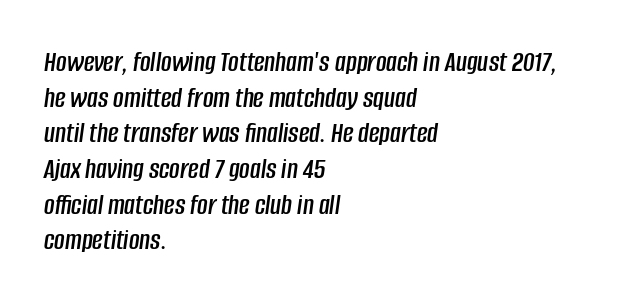
Q: Is the text italic (slanted)? A: Yes, it leans right by about 8 degrees.
Q: Is the text underlined? A: No.
Q: How is the paragraph aligned? A: Left-aligned.
Q: Is the spacing between letters normal or unusually wide? A: Normal.
Q: Width (condensed, normal, or wide)? A: Condensed.
Q: Stroke contrast? A: Low.
Q: x-height? A: Large.
Q: Monospaced? A: No.
